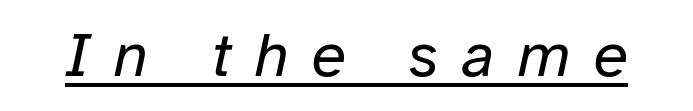
{"italic": "yes", "lean": "right", "slant_degrees": 12, "bold": "no", "weight": "regular", "width": "normal", "stroke_contrast": "low", "x_height": "medium", "monospaced": "no", "underline": "yes", "letter_spacing": "wide", "letter_spacing_em": 0.36, "glyph_px": 63}
